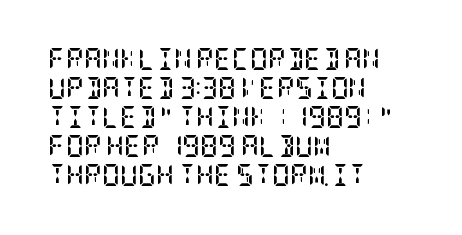
I'd describe the lettering as bold — thick and assertive. Line starts are locked; line ends wander. Nope, not italic — everything's standing straight. Only glyphs here, with clear space below each row.
